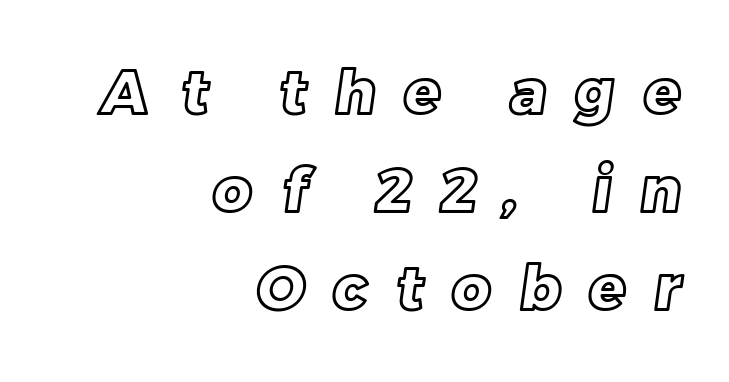
{"width": "normal", "x_height": "large", "monospaced": "no", "underline": "no", "align": "right", "line_spacing": "normal", "line_spacing_ratio": 1.63, "letter_spacing": "wide", "letter_spacing_em": 0.48, "glyph_px": 60}
